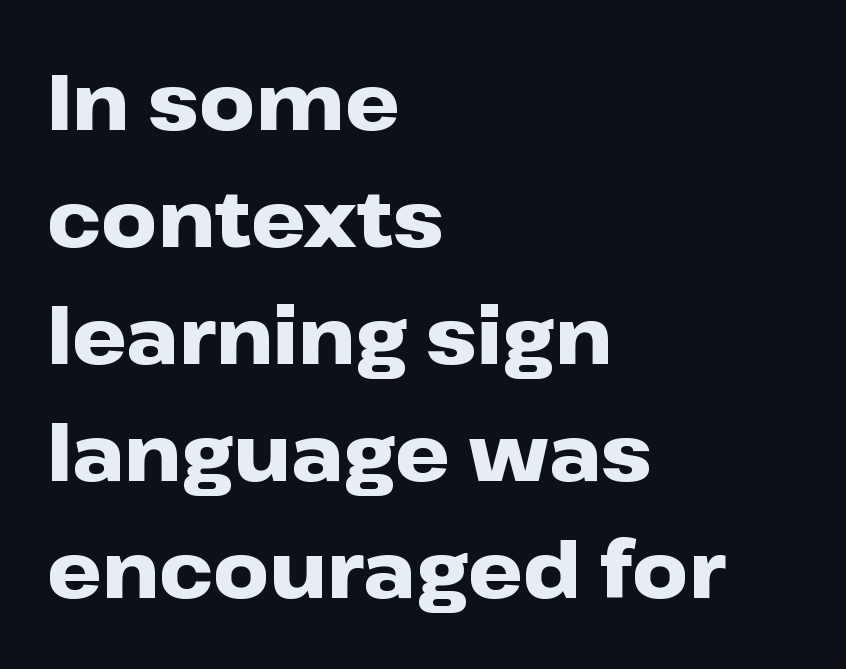
Q: Is the text bold? A: Yes.
Q: Is the text italic (slanted)? A: No, it is upright.
Q: Is the typeface a serif or a sans-serif typeface? A: Sans-serif.
Q: Is the text underlined? A: No.
Q: How is the paragraph aligned? A: Left-aligned.
Q: Is the spacing between letters normal or unusually wide? A: Normal.
Q: Is the spacing between lines tight, normal or loose? A: Normal.
Q: Width (condensed, normal, or wide)? A: Wide.
Q: Stroke contrast? A: Low.
Q: x-height? A: Medium.
Q: Monospaced? A: No.
